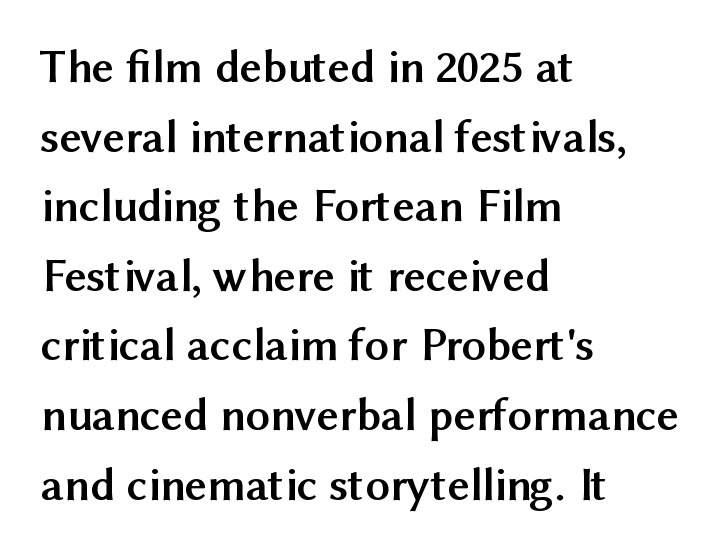
The image shows 48 px semibold sans-serif type, upright; set left-aligned, normal line spacing (1.45x), normal letter spacing, not underlined; medium stroke contrast and a medium x-height.
